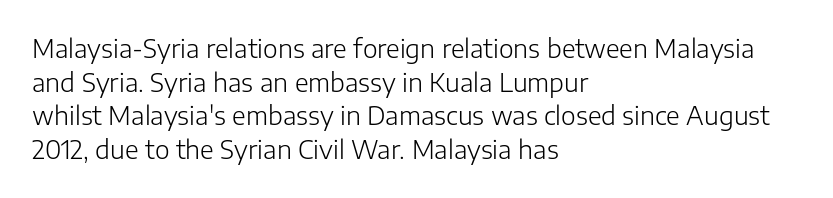
Q: Is the text bold? A: No.
Q: Is the text italic (slanted)? A: No, it is upright.
Q: Is the text underlined? A: No.
Q: How is the paragraph aligned? A: Left-aligned.
Q: Is the spacing between letters normal or unusually wide? A: Normal.
Q: Is the spacing between lines tight, normal or loose? A: Normal.
